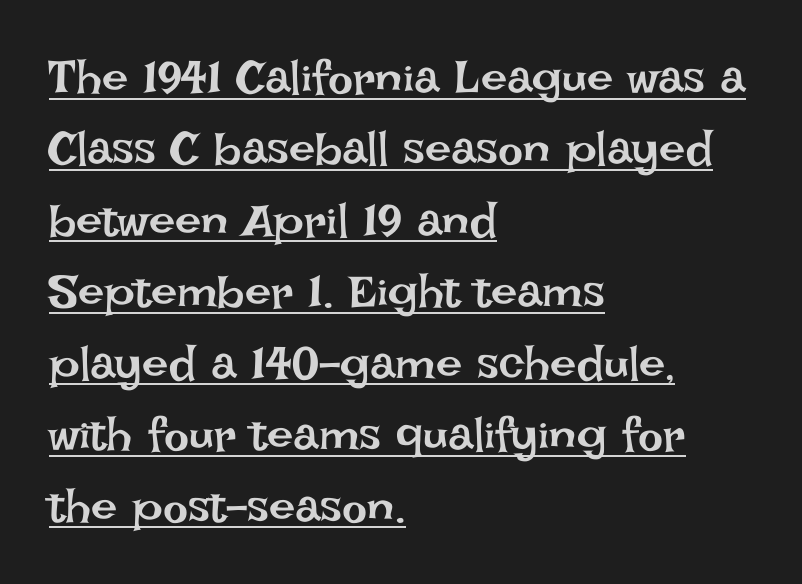
Evenly set lines give the paragraph a standard silhouette. Vertical strokes here are truly vertical. These characters rest on top of a visible drawn line. The face used here is proportionally spaced, like ordinary book or web type. Every row of glyphs begins at an identical x-position on the left.
